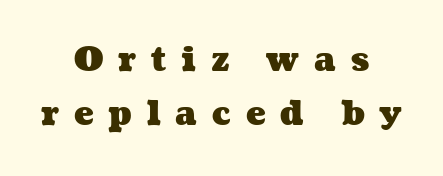
{"bold": "yes", "weight": "heavy", "width": "wide", "stroke_contrast": "medium", "x_height": "medium", "monospaced": "no", "underline": "no", "align": "center", "line_spacing": "normal", "line_spacing_ratio": 1.65, "letter_spacing": "wide", "letter_spacing_em": 0.45, "glyph_px": 33}
